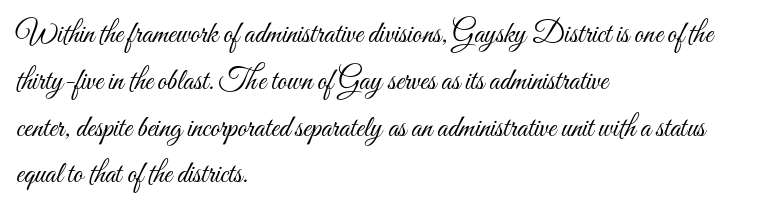
If you drew a ruler down the left edge, every line would touch it. The rendering uses natural spacing where letterforms have individual widths. Quick note: interline space is typical. This rendering features lettering with no underline.
